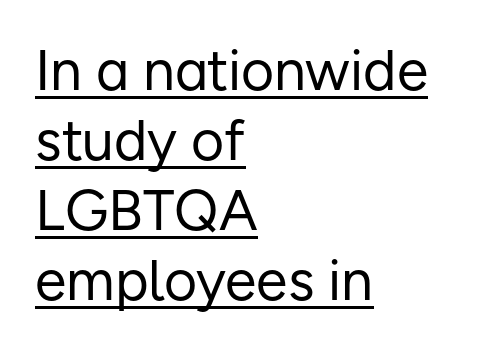
The image shows 57 px regular-weight sans-serif type, upright; set left-aligned, line spacing 1.23x, normal letter spacing, underlined; low stroke contrast and a medium x-height.
